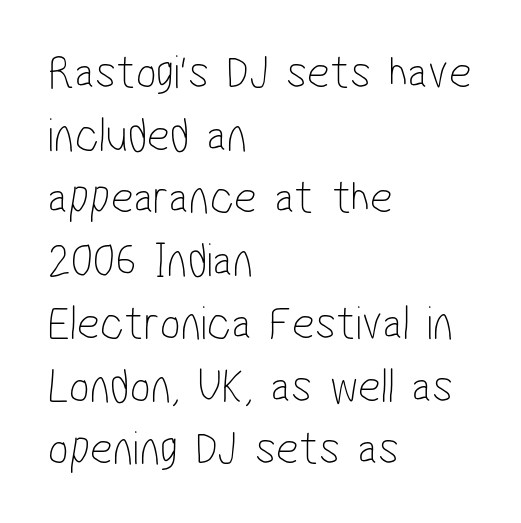
The image shows 49 px thin, condensed sans-serif type; set left-aligned, normal line spacing (1.28x), normal letter spacing, not underlined; low stroke contrast and a medium x-height.
